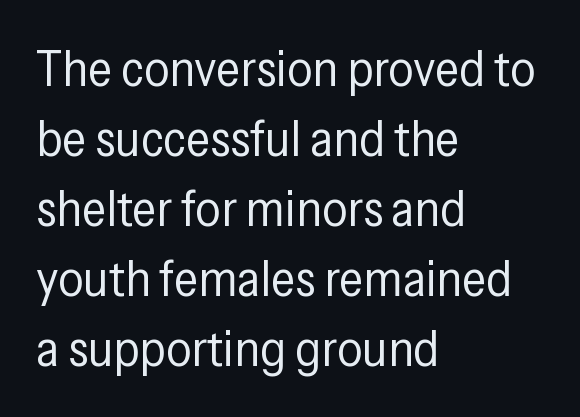
The image shows 50 px regular-weight, condensed sans-serif type, upright; set left-aligned, normal line spacing (1.4x), normal letter spacing, not underlined; low stroke contrast and a medium x-height.
